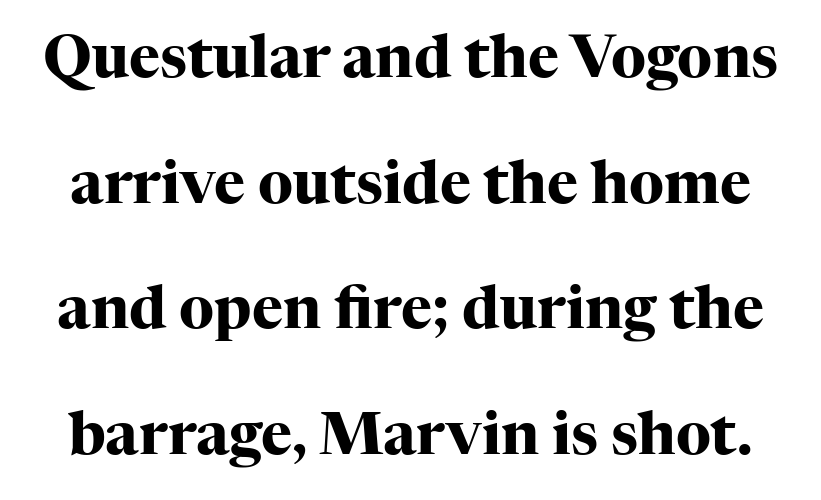
The image shows 59 px heavy serif type, upright; set loose line spacing (2.13x), normal letter spacing, not underlined; high stroke contrast and a medium x-height.
